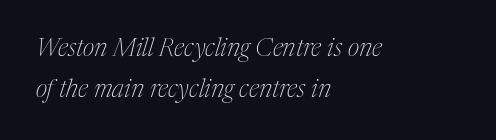
{"italic": "yes", "lean": "right", "slant_degrees": 17, "bold": "no", "underline": "no", "align": "left", "line_spacing": "normal", "line_spacing_ratio": 1.65, "letter_spacing": "normal", "letter_spacing_em": 0.0, "glyph_px": 25}
